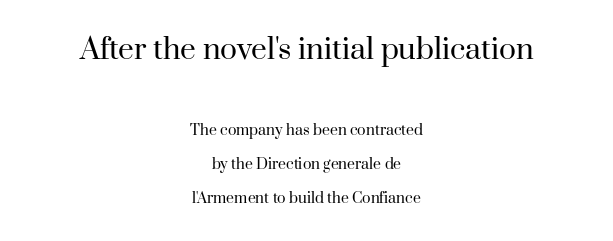
Is this a sans? No — the strokes have serifs. Is the letter spacing exaggerated? No — it looks like the ordinary default. The words here are not underlined. Think of a printed novel: that variable character pitch is what you see here. Regarding leading, the lines here are spaced well apart. Is the lower block the larger one? No — the upper block carries the bigger type.
